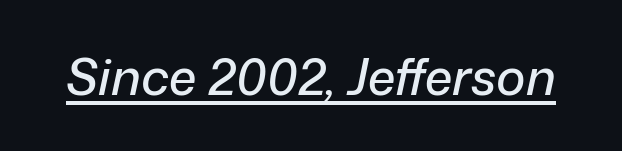
The rendering uses natural spacing where letterforms have individual widths. A baseline rule has been typeset under these characters. Observe the lean: these are italic letterforms. How are the letters spaced? Ordinarily, with no added tracking.
